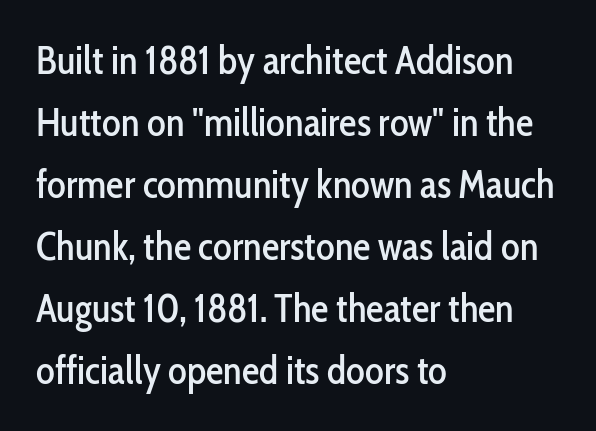
Q: Is the text italic (slanted)? A: No, it is upright.
Q: Is the typeface a serif or a sans-serif typeface? A: Sans-serif.
Q: Is the text underlined? A: No.
Q: How is the paragraph aligned? A: Left-aligned.
Q: Is the spacing between letters normal or unusually wide? A: Normal.
Q: Is the spacing between lines tight, normal or loose? A: Normal.
Q: Width (condensed, normal, or wide)? A: Condensed.
Q: Stroke contrast? A: Low.
Q: x-height? A: Medium.
Q: Monospaced? A: No.
